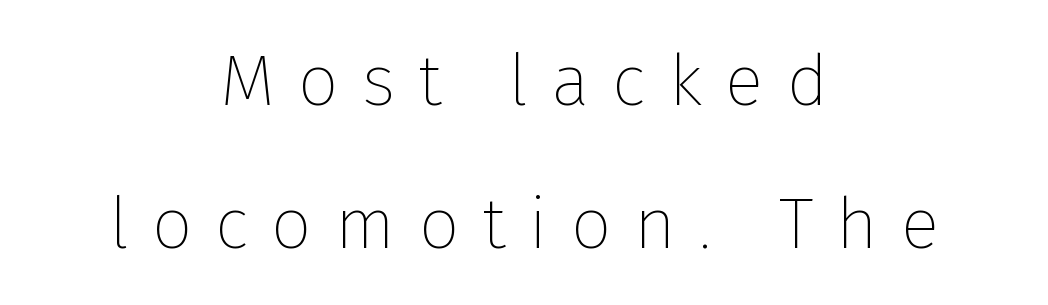
Q: Is the text bold? A: No.
Q: Is the text italic (slanted)? A: No, it is upright.
Q: Is the typeface a serif or a sans-serif typeface? A: Sans-serif.
Q: Is the text underlined? A: No.
Q: How is the paragraph aligned? A: Centered.
Q: Is the spacing between letters normal or unusually wide? A: Unusually wide.
Q: Is the spacing between lines tight, normal or loose? A: Loose.
Q: Width (condensed, normal, or wide)? A: Normal.
Q: Stroke contrast? A: Low.
Q: x-height? A: Medium.
Q: Monospaced? A: No.
